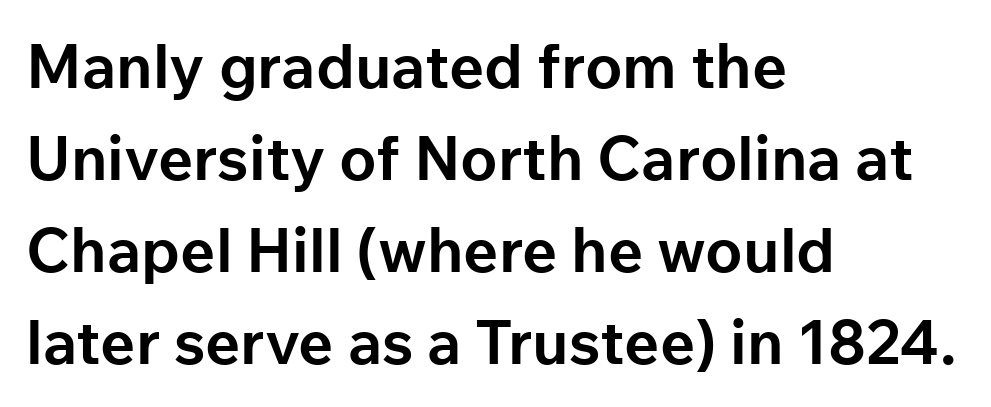
{"serif": "no", "italic": "no", "bold": "yes", "weight": "bold", "width": "normal", "stroke_contrast": "low", "x_height": "medium", "monospaced": "no", "underline": "no", "align": "left", "line_spacing": "normal", "line_spacing_ratio": 1.51, "letter_spacing": "normal", "letter_spacing_em": 0.0, "glyph_px": 61}
